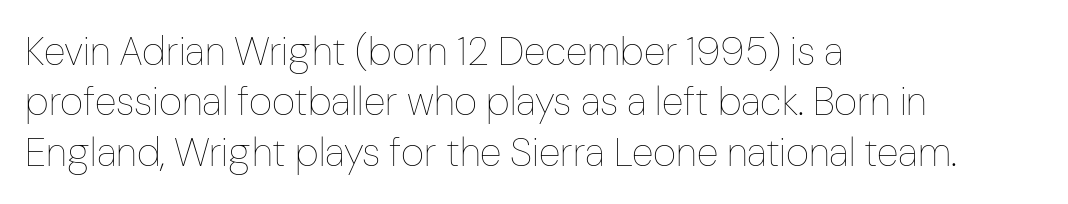
Teacher's note: observe the even left margin — that is flush-left alignment. Designer's note — italics off, roman on. The foot of each line stays bare and open. The rows are spaced the way most documents space them. Inter-character spacing is left at the font's built-in metrics. Looks like regular typesetting: each glyph gets only the width it needs.
